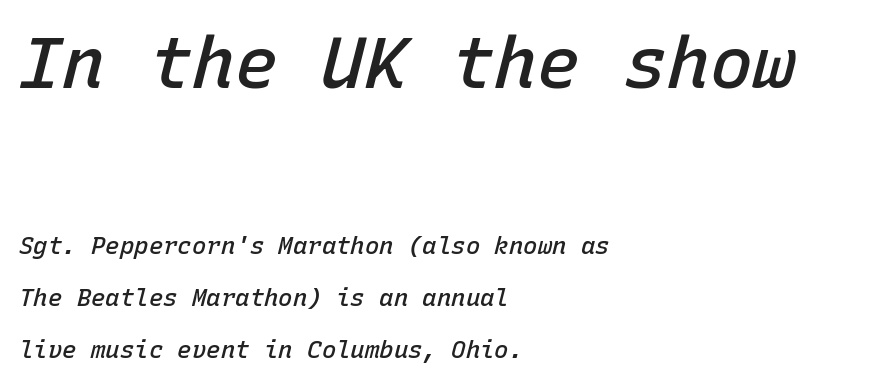
Q: Is the text bold? A: Semi-bold.
Q: Is the text italic (slanted)? A: Yes, it leans right by about 15 degrees.
Q: Is the text underlined? A: No.
Q: How is the paragraph aligned? A: Left-aligned.
Q: Is the spacing between letters normal or unusually wide? A: Normal.
Q: Is the spacing between lines tight, normal or loose? A: Loose.
Q: Which block of text is set in a larger size, the first (top) or the second (bottom)? A: The first (top) one.
Q: Width (condensed, normal, or wide)? A: Normal.
Q: Stroke contrast? A: Low.
Q: x-height? A: Medium.
Q: Monospaced? A: Yes.
